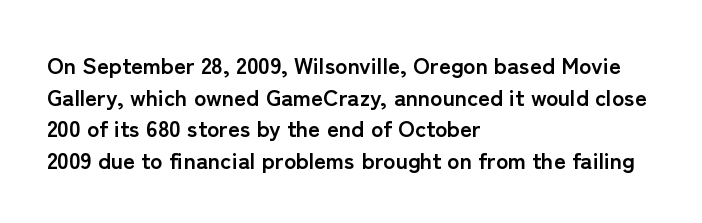
One glance says typical: line gaps are just what's usual. The letters stand upright; this is a roman face. These lines stack with their left ends in a neat column. Bold? Absolutely — the strokes are thick and heavy.
